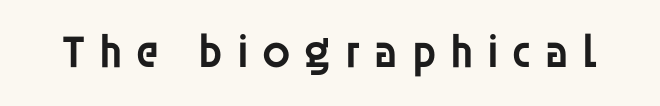
{"serif": "no", "italic": "no", "bold": "semi", "weight": "semibold", "width": "normal", "stroke_contrast": "low", "x_height": "large", "monospaced": "no", "underline": "no", "letter_spacing": "wide", "letter_spacing_em": 0.25, "glyph_px": 47}
